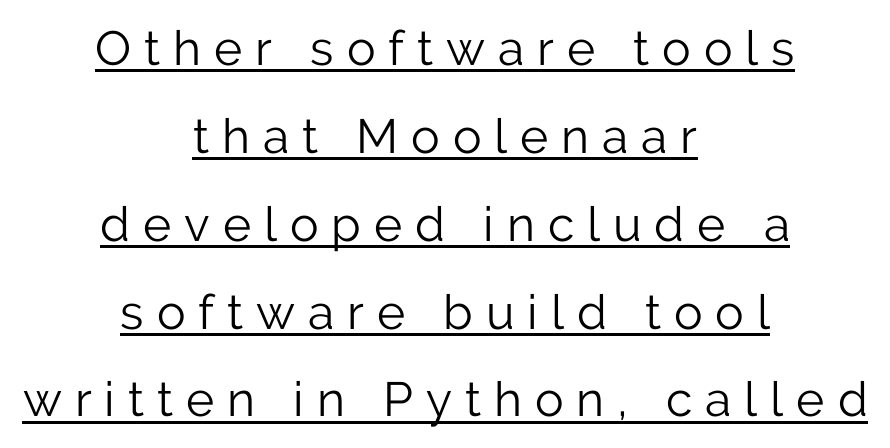
The image shows 48 px light sans-serif type, upright; set centered, line spacing 1.83x, unusually wide letter spacing (+0.27 em), underlined; low stroke contrast and a medium x-height.
